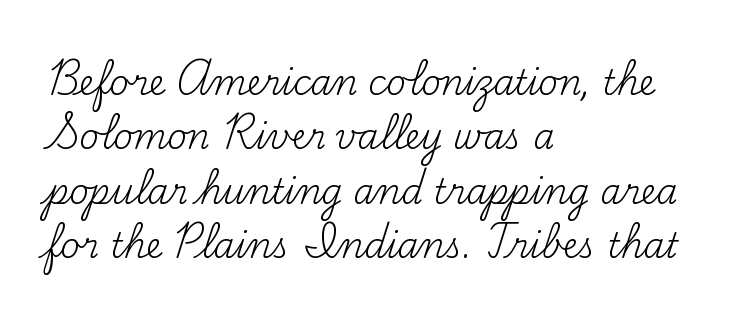
The image shows 34 px regular-weight serif type; set left-aligned, normal line spacing (1.6x), normal letter spacing, not underlined; medium stroke contrast and a small x-height.
